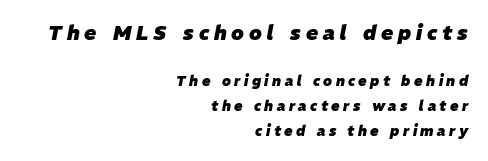
Q: Is the text bold? A: Yes.
Q: Is the text italic (slanted)? A: Yes, it leans right by about 11 degrees.
Q: Is the text underlined? A: No.
Q: How is the paragraph aligned? A: Right-aligned.
Q: Is the spacing between letters normal or unusually wide? A: Unusually wide.
Q: Which block of text is set in a larger size, the first (top) or the second (bottom)? A: The first (top) one.
